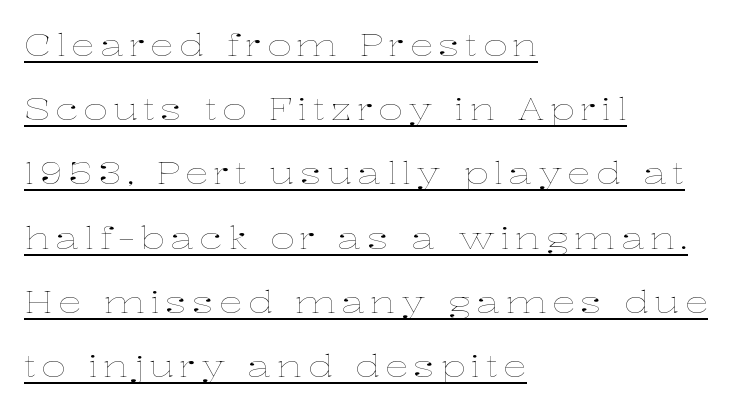
Q: Is the text bold? A: No.
Q: Is the text italic (slanted)? A: No, it is upright.
Q: Is the text underlined? A: Yes.
Q: How is the paragraph aligned? A: Left-aligned.
Q: Is the spacing between lines tight, normal or loose? A: Loose.
Q: Width (condensed, normal, or wide)? A: Wide.
Q: Stroke contrast? A: Low.
Q: x-height? A: Medium.
Q: Monospaced? A: No.
